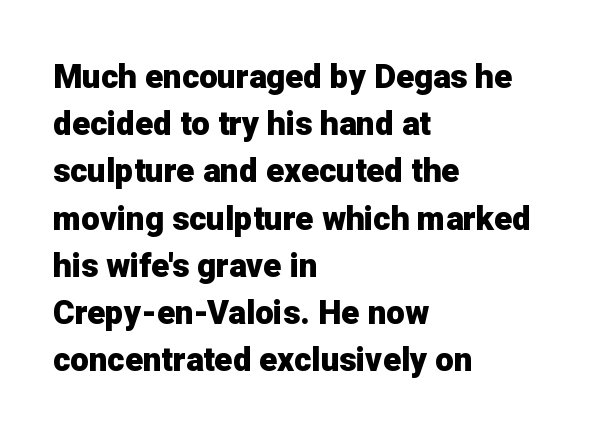
Q: Is the text bold? A: Yes.
Q: Is the text italic (slanted)? A: No, it is upright.
Q: Is the typeface a serif or a sans-serif typeface? A: Sans-serif.
Q: Is the text underlined? A: No.
Q: How is the paragraph aligned? A: Left-aligned.
Q: Is the spacing between letters normal or unusually wide? A: Normal.
Q: Is the spacing between lines tight, normal or loose? A: Normal.
Q: Width (condensed, normal, or wide)? A: Normal.
Q: Stroke contrast? A: Low.
Q: x-height? A: Medium.
Q: Monospaced? A: No.
